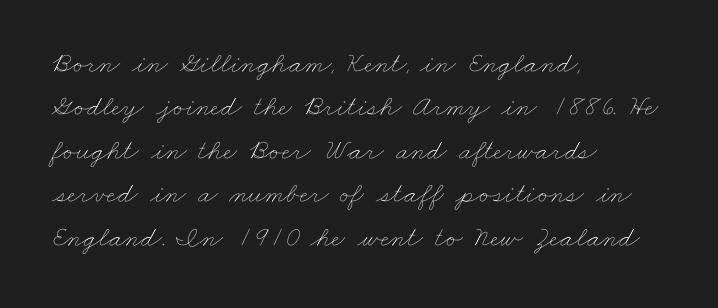
The image shows 29 px thin, wide type; set left-aligned, normal line spacing (1.5x), normal letter spacing, not underlined; low stroke contrast and a small x-height.
